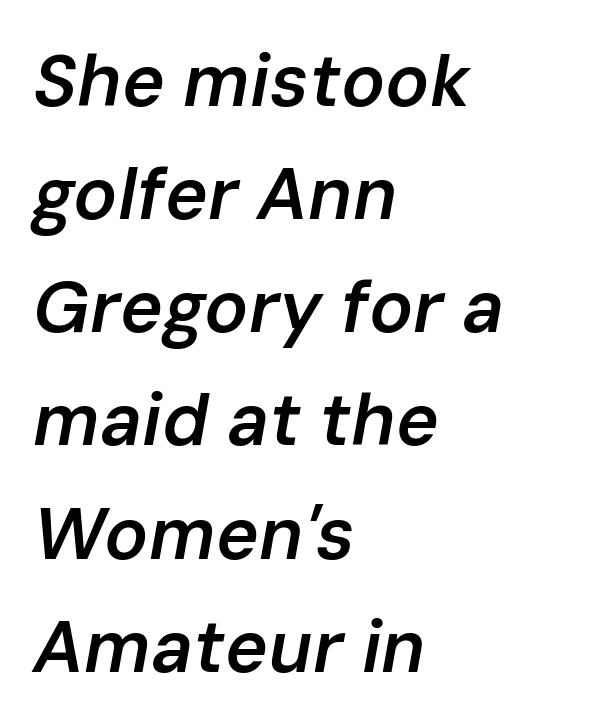
Q: Is the text bold? A: Semi-bold.
Q: Is the text italic (slanted)? A: Yes, it leans right by about 10 degrees.
Q: Is the text underlined? A: No.
Q: How is the paragraph aligned? A: Left-aligned.
Q: Is the spacing between letters normal or unusually wide? A: Normal.
Q: Is the spacing between lines tight, normal or loose? A: Normal.
Q: Width (condensed, normal, or wide)? A: Normal.
Q: Stroke contrast? A: Low.
Q: x-height? A: Medium.
Q: Monospaced? A: No.
